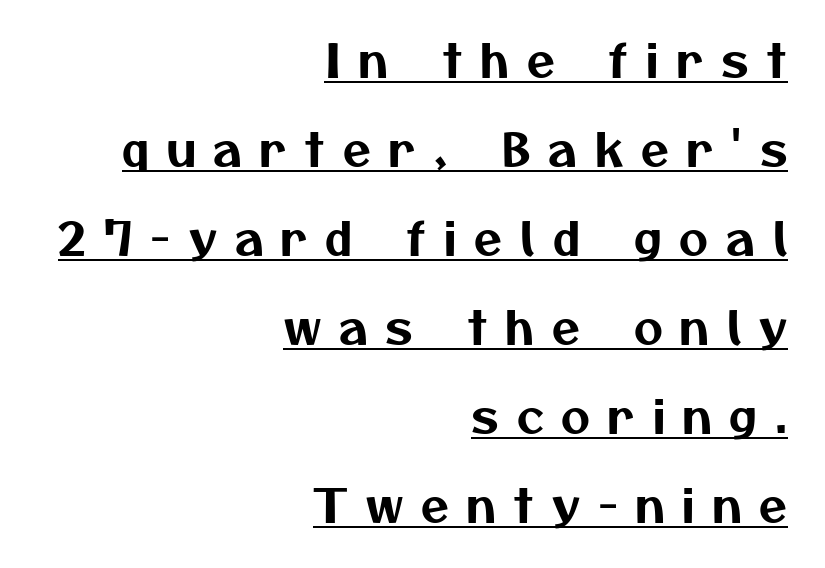
Grotesque or geometric, the face here clearly has no serifs. One glance says open: line gaps are wider than usual. The ragged edge is on the left, which tells us the setting is flush right. The sample's only ornament is a line tracing under the words.
